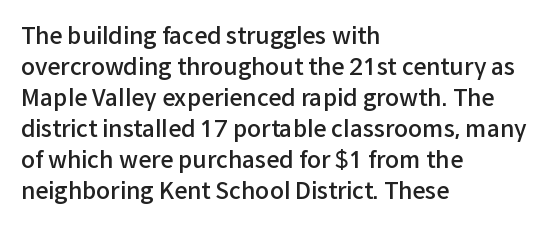
Q: Is the text bold? A: Semi-bold.
Q: Is the text italic (slanted)? A: No, it is upright.
Q: Is the text underlined? A: No.
Q: How is the paragraph aligned? A: Left-aligned.
Q: Is the spacing between letters normal or unusually wide? A: Normal.
Q: Is the spacing between lines tight, normal or loose? A: Normal.
